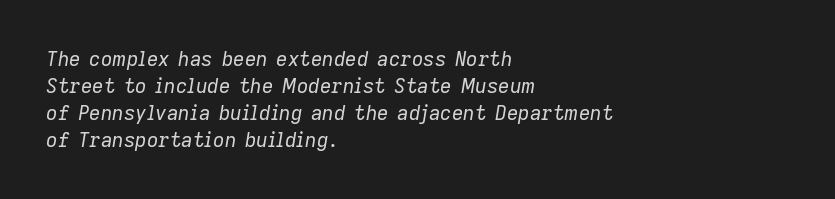
Q: Is the text bold? A: No.
Q: Is the text italic (slanted)? A: Yes, it leans right by about 9 degrees.
Q: Is the text underlined? A: No.
Q: How is the paragraph aligned? A: Left-aligned.
Q: Is the spacing between letters normal or unusually wide? A: Normal.
Q: Is the spacing between lines tight, normal or loose? A: Normal.
